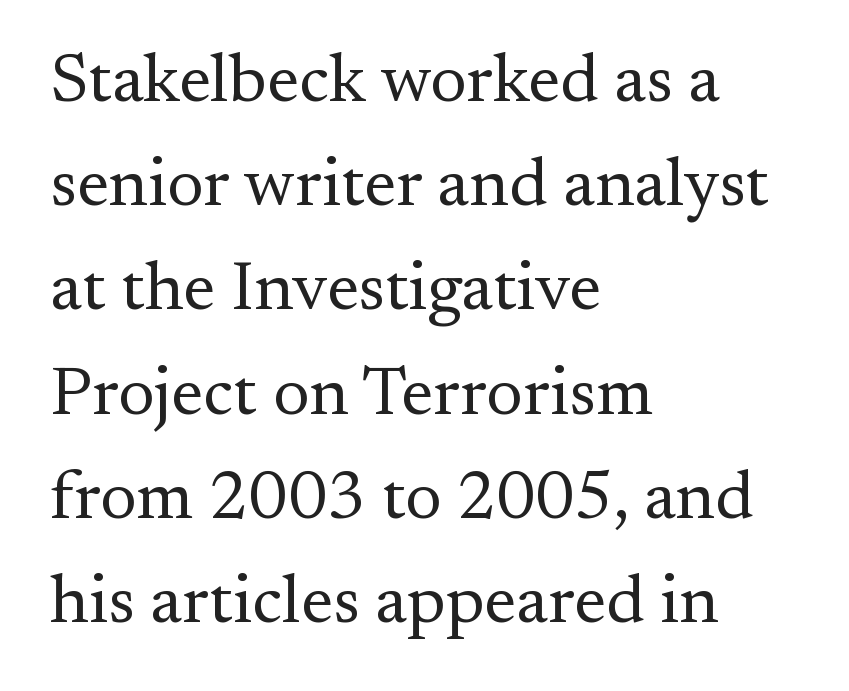
Q: Is the text bold? A: No.
Q: Is the text italic (slanted)? A: No, it is upright.
Q: Is the typeface a serif or a sans-serif typeface? A: Serif.
Q: Is the text underlined? A: No.
Q: How is the paragraph aligned? A: Left-aligned.
Q: Is the spacing between letters normal or unusually wide? A: Normal.
Q: Is the spacing between lines tight, normal or loose? A: Normal.
Q: Width (condensed, normal, or wide)? A: Normal.
Q: Stroke contrast? A: Medium.
Q: x-height? A: Small.
Q: Monospaced? A: No.
